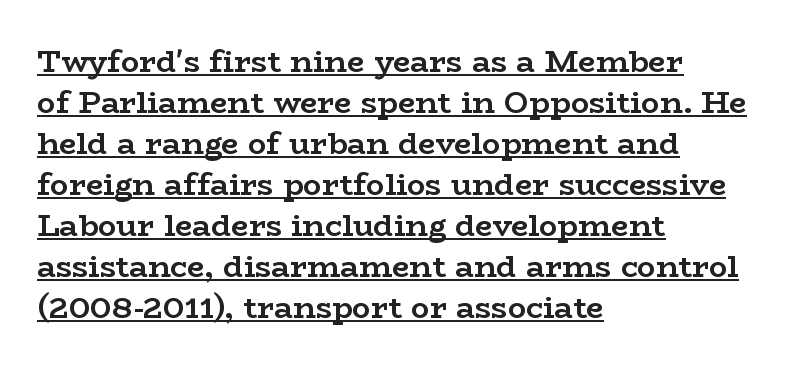
The image shows 31 px semibold, wide serif type, upright; set left-aligned, normal line spacing (1.32x), normal letter spacing, underlined; low stroke contrast and a medium x-height.
